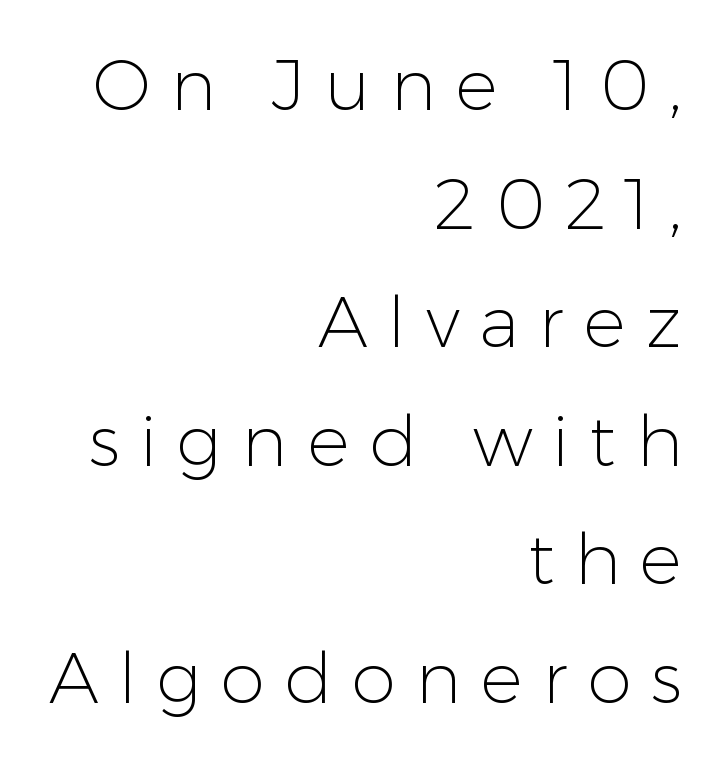
The image shows 71 px light sans-serif type, upright; set right-aligned, normal line spacing (1.67x), unusually wide letter spacing (+0.28 em), not underlined; low stroke contrast and a medium x-height.
